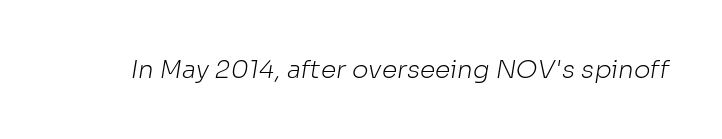
{"bold": "no", "underline": "no", "letter_spacing": "normal", "letter_spacing_em": 0.0, "glyph_px": 25}
